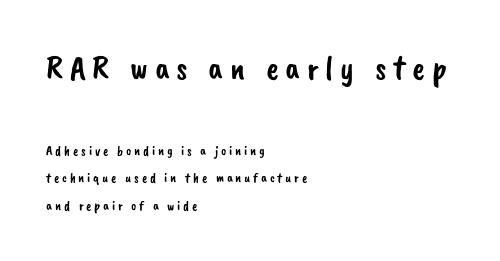
Q: Is the typeface a serif or a sans-serif typeface? A: Sans-serif.
Q: Is the text underlined? A: No.
Q: How is the paragraph aligned? A: Left-aligned.
Q: Is the spacing between letters normal or unusually wide? A: Unusually wide.
Q: Is the spacing between lines tight, normal or loose? A: Loose.
Q: Which block of text is set in a larger size, the first (top) or the second (bottom)? A: The first (top) one.
Q: Width (condensed, normal, or wide)? A: Normal.
Q: Stroke contrast? A: Low.
Q: x-height? A: Small.
Q: Monospaced? A: No.
